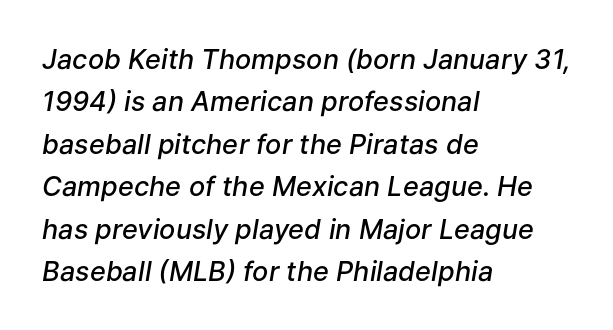
The image shows 27 px text type, italic (leaning right); set left-aligned, normal line spacing (1.57x), normal letter spacing, not underlined.
